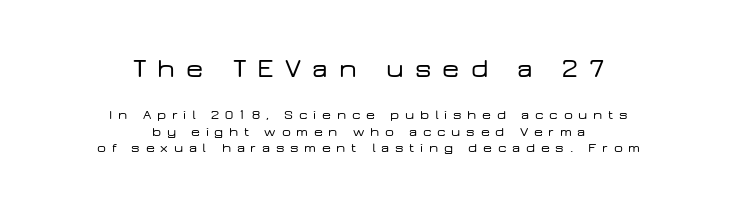
The image shows 27 px text type, upright; set centered, line spacing 1.17x, unusually wide letter spacing (+0.41 em), not underlined; the first (top) block is 1.93x larger.
